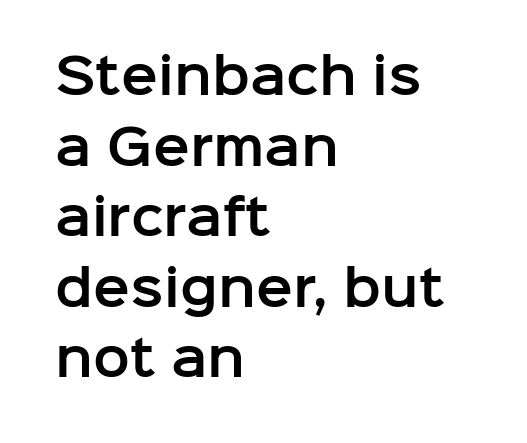
Q: Is the text italic (slanted)? A: No, it is upright.
Q: Is the typeface a serif or a sans-serif typeface? A: Sans-serif.
Q: Is the text underlined? A: No.
Q: How is the paragraph aligned? A: Left-aligned.
Q: Is the spacing between letters normal or unusually wide? A: Normal.
Q: Is the spacing between lines tight, normal or loose? A: Normal.
Q: Width (condensed, normal, or wide)? A: Normal.
Q: Stroke contrast? A: Low.
Q: x-height? A: Medium.
Q: Monospaced? A: No.
